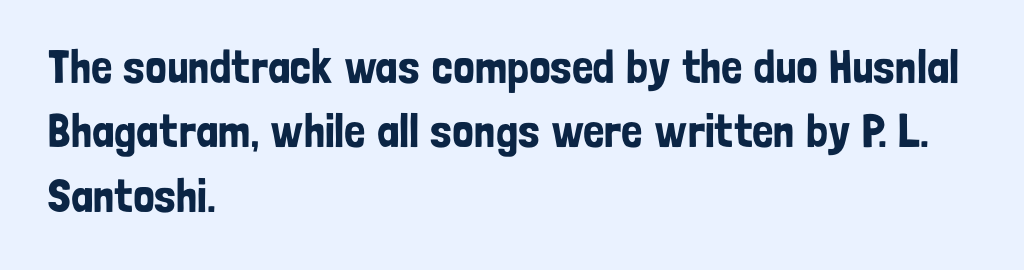
The image shows 47 px condensed sans-serif type, upright; set left-aligned, normal line spacing (1.37x), normal letter spacing, not underlined; low stroke contrast and a medium x-height.
